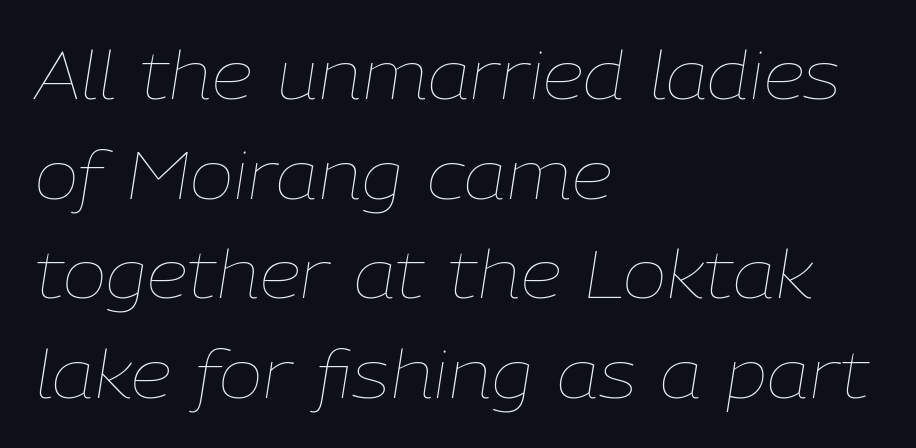
The image shows 66 px thin type, italic (leaning right); set left-aligned, normal line spacing (1.51x), normal letter spacing, not underlined; low stroke contrast and a medium x-height.
